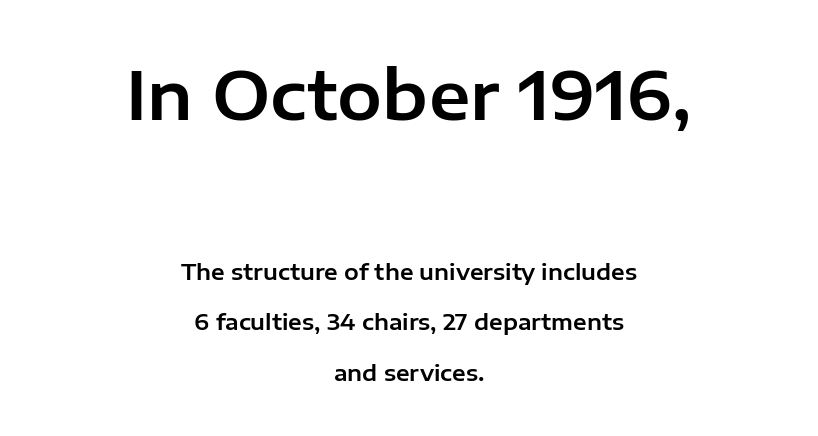
The image shows 67 px sans-serif type, upright; set centered, loose line spacing (2.29x), normal letter spacing, not underlined; the first (top) block is 3.05x larger; low stroke contrast and a medium x-height.
